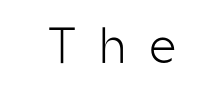
Anything drawn beneath the words? Only blank space. Posture: straight, roman, zero tilt. The letters advance in unequal steps, a hallmark of proportional type. Heft: none added — not bold. A typesetter would label this face a sans. Inter-character spacing is expanded well beyond the font's built-in metrics.
